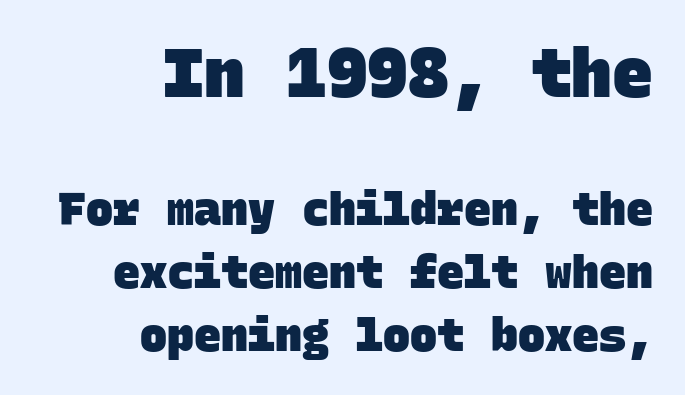
{"serif": "no", "bold": "yes", "weight": "heavy", "width": "normal", "stroke_contrast": "low", "x_height": "large", "monospaced": "yes", "underline": "no", "align": "right", "line_spacing": "normal", "line_spacing_ratio": 1.4, "letter_spacing": "normal", "letter_spacing_em": 0.0, "larger_block": "first", "size_ratio": 1.51, "glyph_px": 68}
